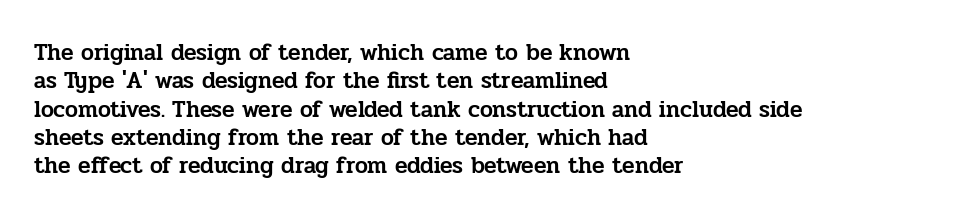
The image shows 23 px text type, upright; set left-aligned, line spacing 1.23x, normal letter spacing, not underlined.
